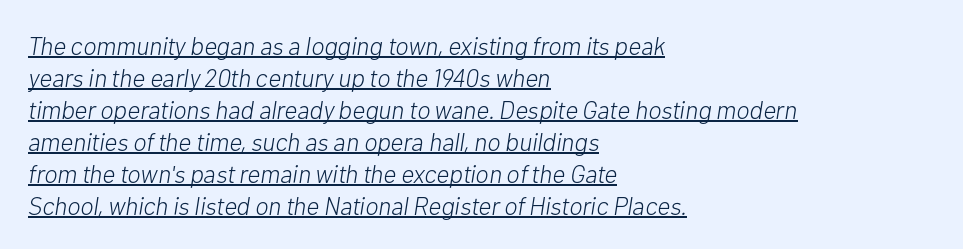
One-word summary of the alignment: left. What stands out about the letter spacing? Nothing — it is the standard amount. The glyphs are accompanied by a horizontal stroke just below them. The space between consecutive lines is moderate.
